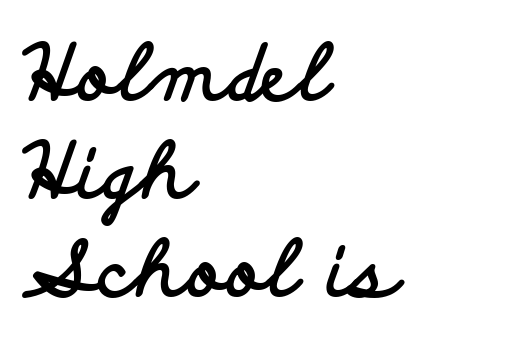
{"serif": "no", "bold": "yes", "weight": "bold", "width": "wide", "stroke_contrast": "low", "x_height": "small", "monospaced": "no", "underline": "no", "align": "left", "line_spacing": "normal", "line_spacing_ratio": 1.29, "letter_spacing": "normal", "letter_spacing_em": 0.0, "glyph_px": 76}
